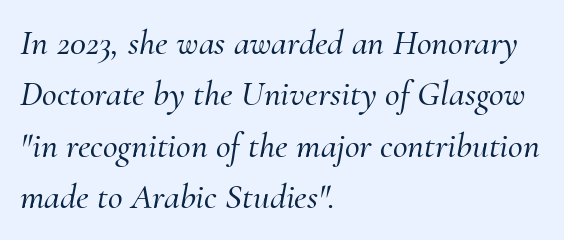
Q: Is the text italic (slanted)? A: Yes, it leans right by about 10 degrees.
Q: Is the typeface a serif or a sans-serif typeface? A: Serif.
Q: Is the text underlined? A: No.
Q: How is the paragraph aligned? A: Left-aligned.
Q: Is the spacing between letters normal or unusually wide? A: Normal.
Q: Is the spacing between lines tight, normal or loose? A: Normal.
Q: Width (condensed, normal, or wide)? A: Normal.
Q: Stroke contrast? A: Medium.
Q: x-height? A: Small.
Q: Monospaced? A: No.
